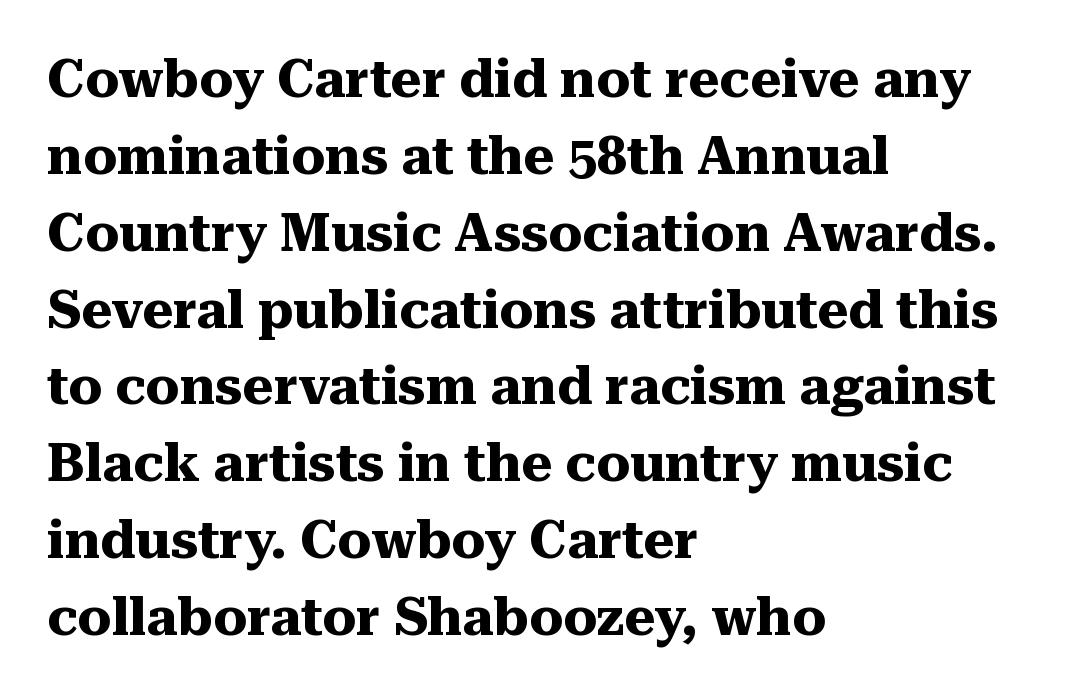
{"serif": "yes", "italic": "no", "bold": "yes", "weight": "heavy", "width": "normal", "stroke_contrast": "medium", "x_height": "medium", "monospaced": "no", "underline": "no", "align": "left", "line_spacing": "normal", "line_spacing_ratio": 1.45, "letter_spacing": "normal", "letter_spacing_em": 0.0, "glyph_px": 53}
